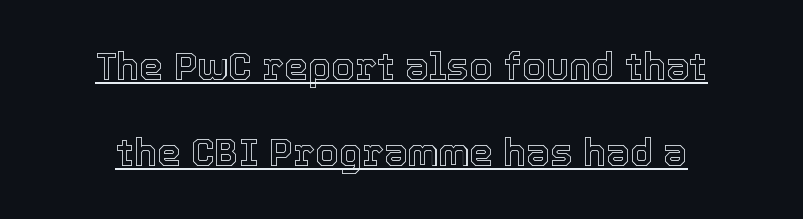
Here the glyphs are tracked normally, forming tight word shapes. Here the designer chose a conventional face with non-uniform glyph widths. A continuous stroke trails under the words, as in a hyperlink. Upright lettering throughout.
